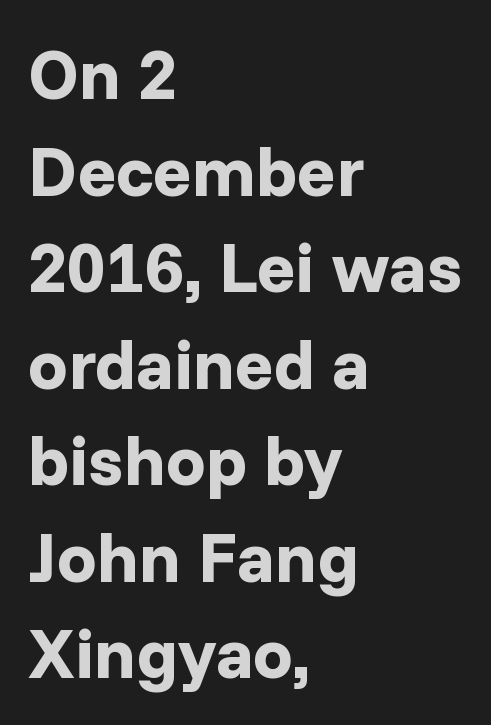
Q: Is the text bold? A: Yes.
Q: Is the text italic (slanted)? A: No, it is upright.
Q: Is the typeface a serif or a sans-serif typeface? A: Sans-serif.
Q: Is the text underlined? A: No.
Q: How is the paragraph aligned? A: Left-aligned.
Q: Is the spacing between letters normal or unusually wide? A: Normal.
Q: Is the spacing between lines tight, normal or loose? A: Normal.
Q: Width (condensed, normal, or wide)? A: Normal.
Q: Stroke contrast? A: Low.
Q: x-height? A: Medium.
Q: Monospaced? A: No.
